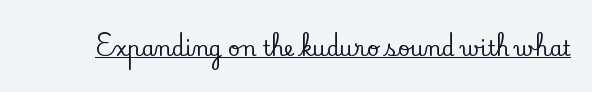
The image shows 21 px text type, upright; set normal letter spacing, underlined.
